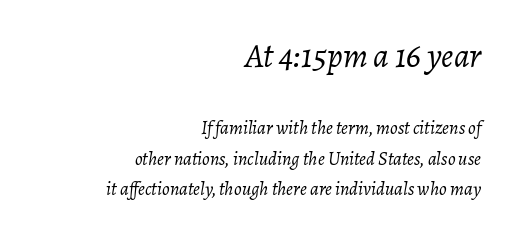
Q: Is the text bold? A: No.
Q: Is the text italic (slanted)? A: Yes, it leans right by about 7 degrees.
Q: Is the text underlined? A: No.
Q: How is the paragraph aligned? A: Right-aligned.
Q: Is the spacing between letters normal or unusually wide? A: Normal.
Q: Is the spacing between lines tight, normal or loose? A: Normal.
Q: Which block of text is set in a larger size, the first (top) or the second (bottom)? A: The first (top) one.
Q: Width (condensed, normal, or wide)? A: Normal.
Q: Stroke contrast? A: Low.
Q: x-height? A: Medium.
Q: Monospaced? A: No.
